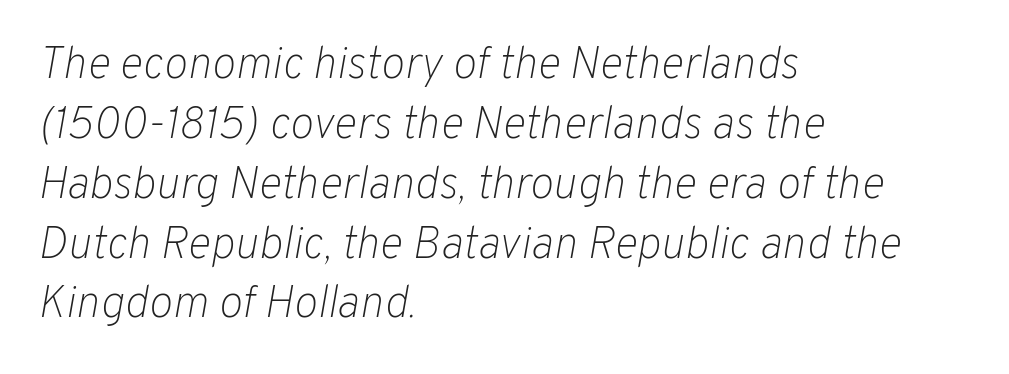
No heavy texture on the line: the type isn't bold. Leading: standard. Note the varied advance widths — an 'i' is clearly narrower than an 'm'. The letterforms sit shoulder to shoulder at normal distance. Each row of text sits above clean, open space. Every row of glyphs begins at an identical x-position on the left.
